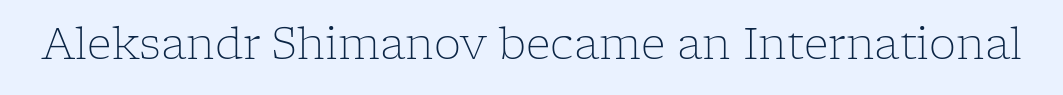
{"serif": "yes", "italic": "no", "bold": "no", "weight": "light", "width": "normal", "stroke_contrast": "low", "x_height": "medium", "monospaced": "no", "underline": "no", "letter_spacing": "normal", "letter_spacing_em": 0.0, "glyph_px": 43}
